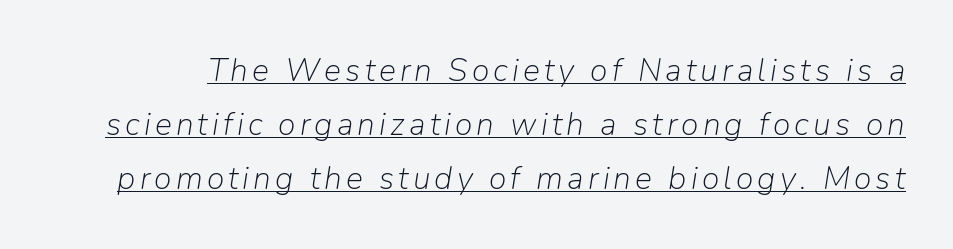
The image shows 32 px light type, italic (leaning right); set normal line spacing (1.68x), underlined; low stroke contrast and a medium x-height.
